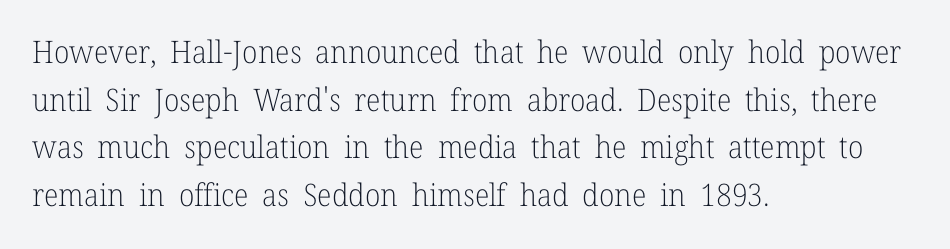
The image shows 31 px light serif type, upright; set left-aligned, normal line spacing (1.54x), normal letter spacing, not underlined; low stroke contrast and a medium x-height.
